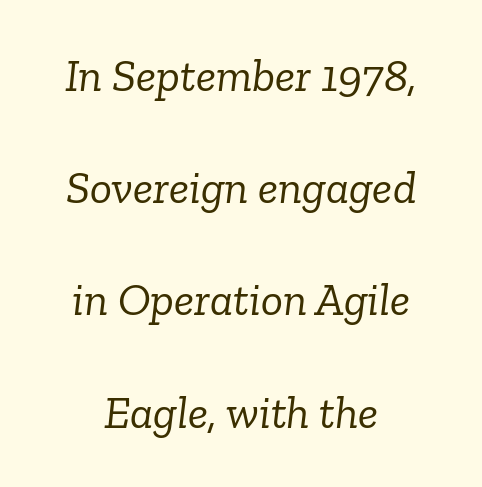
{"serif": "yes", "italic": "yes", "lean": "right", "slant_degrees": 6, "bold": "no", "weight": "light", "width": "normal", "stroke_contrast": "low", "x_height": "medium", "monospaced": "no", "underline": "no", "align": "center", "line_spacing": "loose", "line_spacing_ratio": 2.44, "letter_spacing": "normal", "letter_spacing_em": 0.0, "glyph_px": 46}
